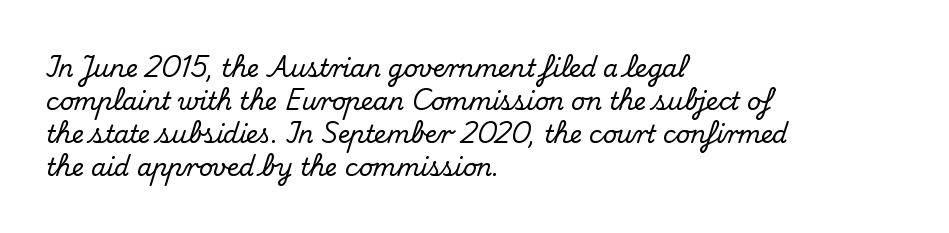
Q: Is the text italic (slanted)? A: Yes.
Q: Is the text underlined? A: No.
Q: How is the paragraph aligned? A: Left-aligned.
Q: Is the spacing between letters normal or unusually wide? A: Normal.
Q: Is the spacing between lines tight, normal or loose? A: Normal.
